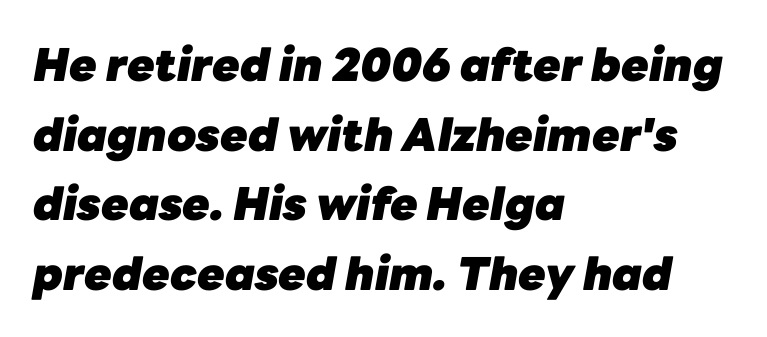
The image shows 45 px heavy type, italic (leaning right); set left-aligned, normal line spacing (1.55x), normal letter spacing, not underlined; low stroke contrast and a medium x-height.
